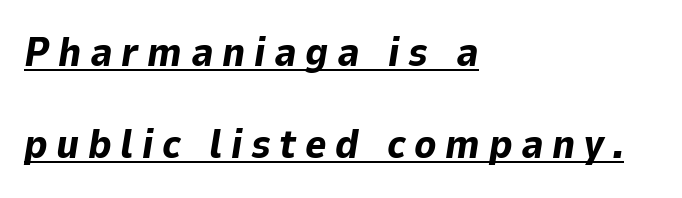
The image shows 41 px bold type, italic (leaning right); set left-aligned, loose line spacing (2.25x), unusually wide letter spacing (+0.21 em), underlined; low stroke contrast and a medium x-height.
